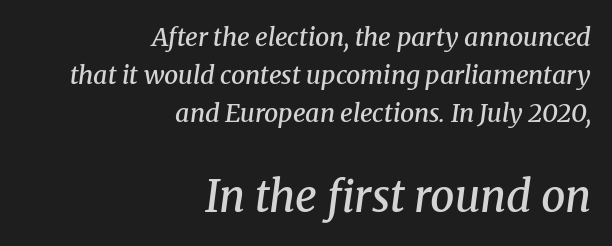
{"serif": "yes", "italic": "yes", "lean": "right", "slant_degrees": 8, "bold": "semi", "weight": "semibold", "width": "normal", "stroke_contrast": "medium", "x_height": "medium", "monospaced": "no", "underline": "no", "align": "right", "line_spacing": "normal", "line_spacing_ratio": 1.52, "letter_spacing": "normal", "letter_spacing_em": 0.0, "larger_block": "second", "size_ratio": 1.72, "glyph_px": 43}
